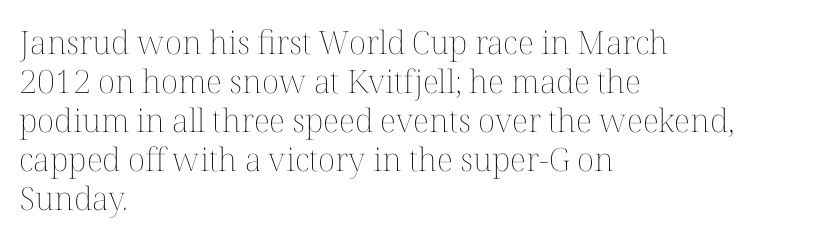
Do the letters lean? They stand straight. What stands out about the letter spacing? Nothing — it is the standard amount. Proportional: the letters do not fall into vertical columns. The strokes carry an ordinary text weight at most. A bare baseline throughout the passage.
